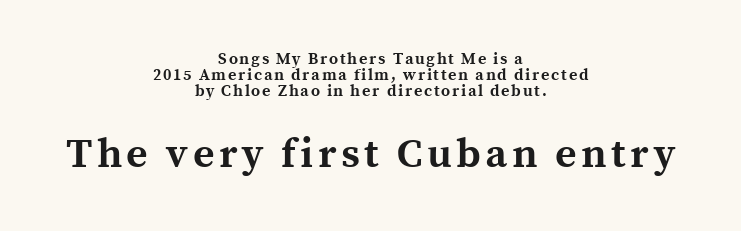
The image shows 41 px bold serif type, upright; set centered, tight line spacing (0.99x), not underlined; the second (bottom) block is 2.56x larger; a medium x-height.
